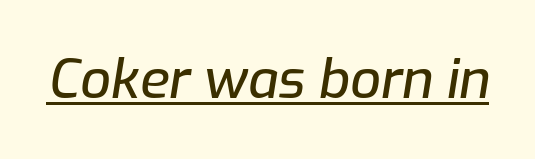
Students, note that the glyphs here touch the page at normal intervals. Think of a printed novel: that variable character pitch is what you see here. Glance below the letters and you will spot a drawn line. Slant detected: the letters are inclined.
